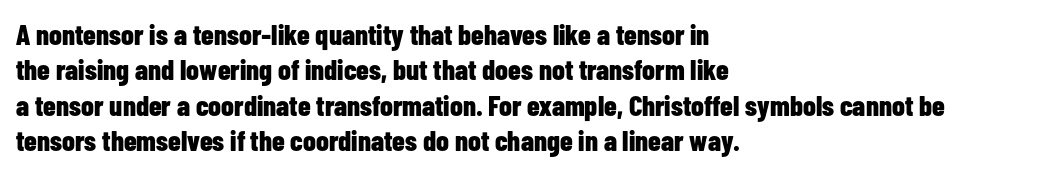
{"serif": "no", "italic": "no", "bold": "yes", "weight": "bold", "width": "condensed", "stroke_contrast": "low", "x_height": "medium", "monospaced": "no", "underline": "no", "align": "left", "line_spacing_ratio": 1.22, "letter_spacing": "normal", "letter_spacing_em": 0.0, "glyph_px": 29}
